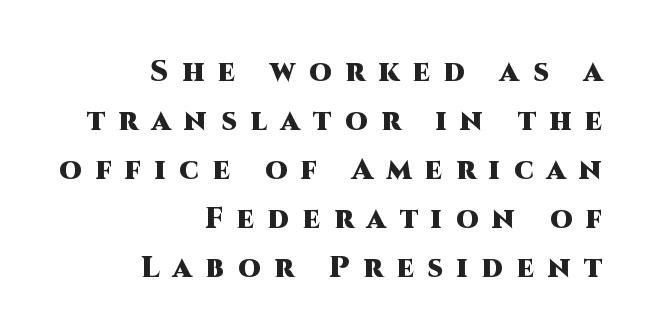
{"serif": "no", "italic": "no", "bold": "yes", "weight": "heavy", "width": "normal", "stroke_contrast": "high", "x_height": "large", "monospaced": "no", "underline": "no", "align": "right", "line_spacing": "normal", "line_spacing_ratio": 1.69, "letter_spacing": "wide", "letter_spacing_em": 0.48, "glyph_px": 29}
